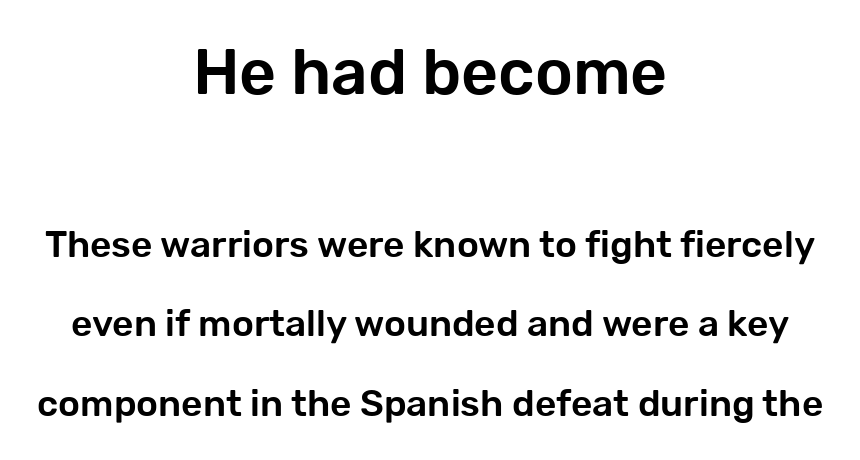
Q: Is the text italic (slanted)? A: No, it is upright.
Q: Is the typeface a serif or a sans-serif typeface? A: Sans-serif.
Q: Is the text underlined? A: No.
Q: How is the paragraph aligned? A: Centered.
Q: Is the spacing between letters normal or unusually wide? A: Normal.
Q: Is the spacing between lines tight, normal or loose? A: Loose.
Q: Which block of text is set in a larger size, the first (top) or the second (bottom)? A: The first (top) one.
Q: Width (condensed, normal, or wide)? A: Normal.
Q: Stroke contrast? A: Low.
Q: x-height? A: Medium.
Q: Monospaced? A: No.
